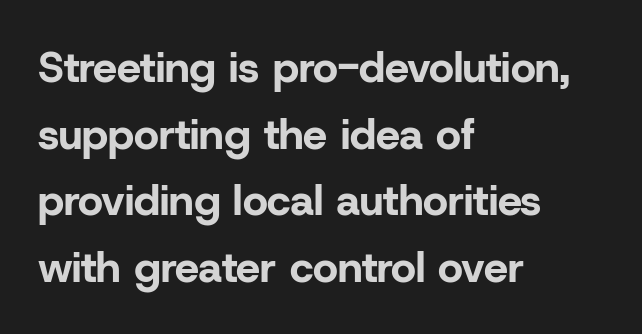
{"serif": "no", "italic": "no", "bold": "yes", "weight": "bold", "width": "normal", "stroke_contrast": "low", "x_height": "medium", "monospaced": "no", "underline": "no", "align": "left", "line_spacing": "normal", "line_spacing_ratio": 1.55, "letter_spacing": "normal", "letter_spacing_em": 0.0, "glyph_px": 43}
